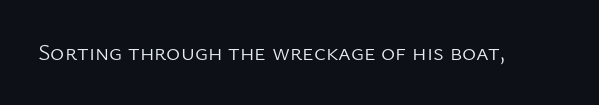
{"italic": "no", "bold": "no", "underline": "no", "letter_spacing": "normal", "letter_spacing_em": 0.0, "glyph_px": 24}
